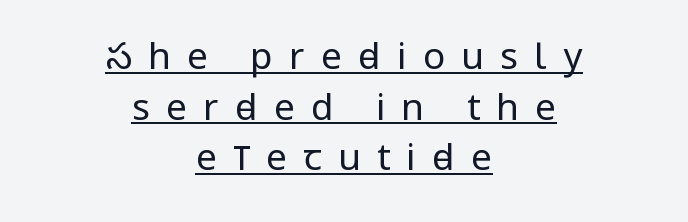
{"serif": "no", "italic": "no", "bold": "no", "weight": "regular", "width": "condensed", "stroke_contrast": "low", "x_height": "large", "monospaced": "no", "underline": "yes", "align": "center", "line_spacing": "normal", "line_spacing_ratio": 1.37, "letter_spacing": "wide", "letter_spacing_em": 0.44, "glyph_px": 37}
